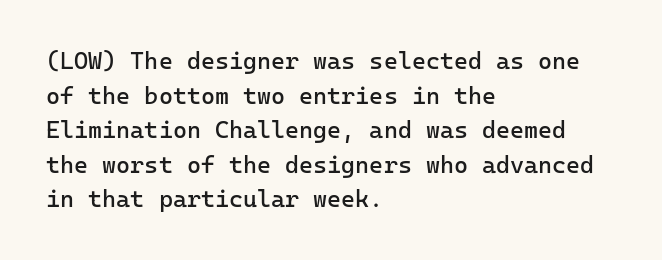
{"italic": "no", "bold": "no", "underline": "no", "align": "left", "line_spacing": "normal", "line_spacing_ratio": 1.44, "letter_spacing": "normal", "letter_spacing_em": 0.0, "glyph_px": 24}
